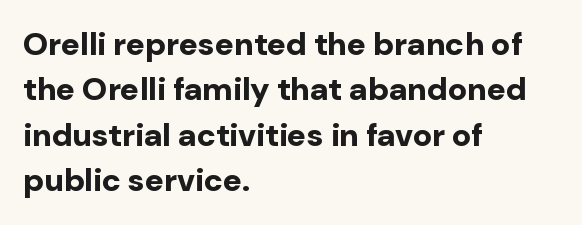
Q: Is the text bold? A: Yes.
Q: Is the text italic (slanted)? A: No, it is upright.
Q: Is the typeface a serif or a sans-serif typeface? A: Sans-serif.
Q: Is the text underlined? A: No.
Q: How is the paragraph aligned? A: Left-aligned.
Q: Is the spacing between letters normal or unusually wide? A: Normal.
Q: Is the spacing between lines tight, normal or loose? A: Normal.
Q: Width (condensed, normal, or wide)? A: Normal.
Q: Stroke contrast? A: Low.
Q: x-height? A: Medium.
Q: Monospaced? A: No.
